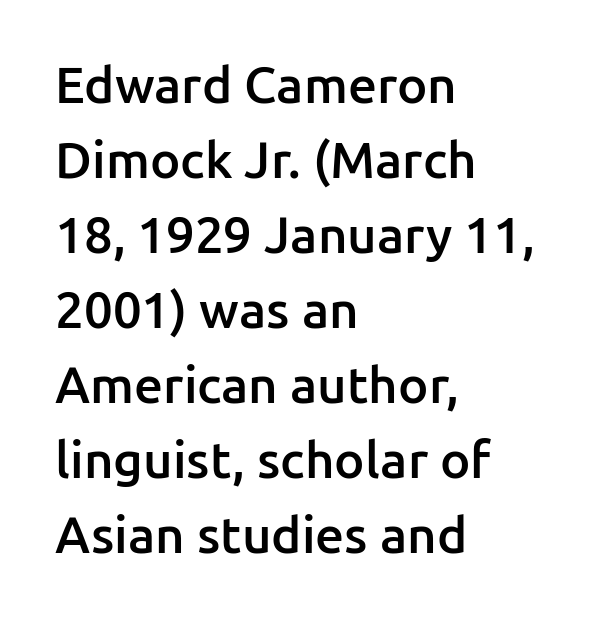
Q: Is the text bold? A: Semi-bold.
Q: Is the text italic (slanted)? A: No, it is upright.
Q: Is the typeface a serif or a sans-serif typeface? A: Sans-serif.
Q: Is the text underlined? A: No.
Q: How is the paragraph aligned? A: Left-aligned.
Q: Is the spacing between letters normal or unusually wide? A: Normal.
Q: Is the spacing between lines tight, normal or loose? A: Normal.
Q: Width (condensed, normal, or wide)? A: Normal.
Q: Stroke contrast? A: Low.
Q: x-height? A: Medium.
Q: Monospaced? A: No.
